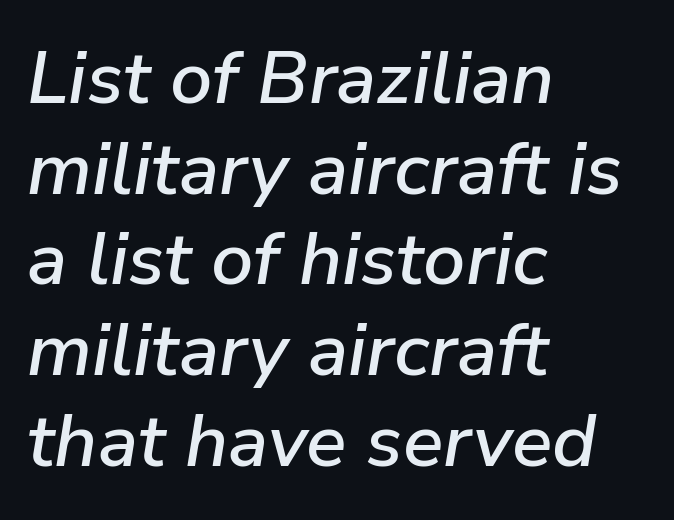
The image shows 75 px text type, italic (leaning right); set left-aligned, line spacing 1.21x, normal letter spacing, not underlined; low stroke contrast and a medium x-height.
